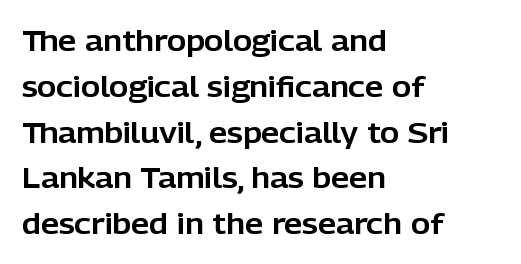
The image shows 29 px sans-serif type, upright; set left-aligned, normal line spacing (1.58x), normal letter spacing, not underlined; low stroke contrast and a medium x-height.
